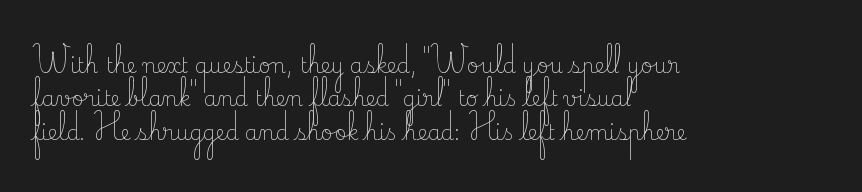
{"italic": "no", "bold": "no", "underline": "no", "align": "left", "line_spacing": "normal", "line_spacing_ratio": 1.59, "letter_spacing": "normal", "letter_spacing_em": 0.0, "glyph_px": 21}
